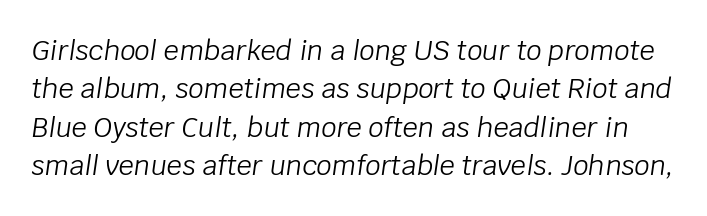
Q: Is the text bold? A: No.
Q: Is the text italic (slanted)? A: Yes, it leans right by about 8 degrees.
Q: Is the text underlined? A: No.
Q: Is the spacing between letters normal or unusually wide? A: Normal.
Q: Is the spacing between lines tight, normal or loose? A: Normal.
